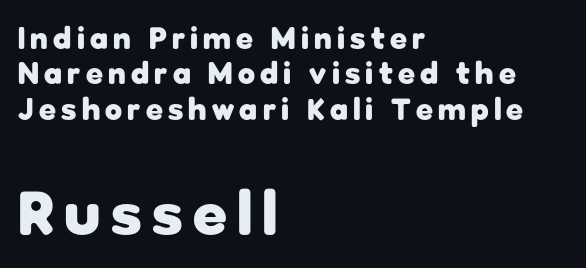
In terms of letterform style, serifs are entirely absent. Between these two stacked blocks, the lower one wins on size. In terms of leading, this rendering errs on the cramped side. Each letter keeps its own natural width here, so spacing adapts to shape.
